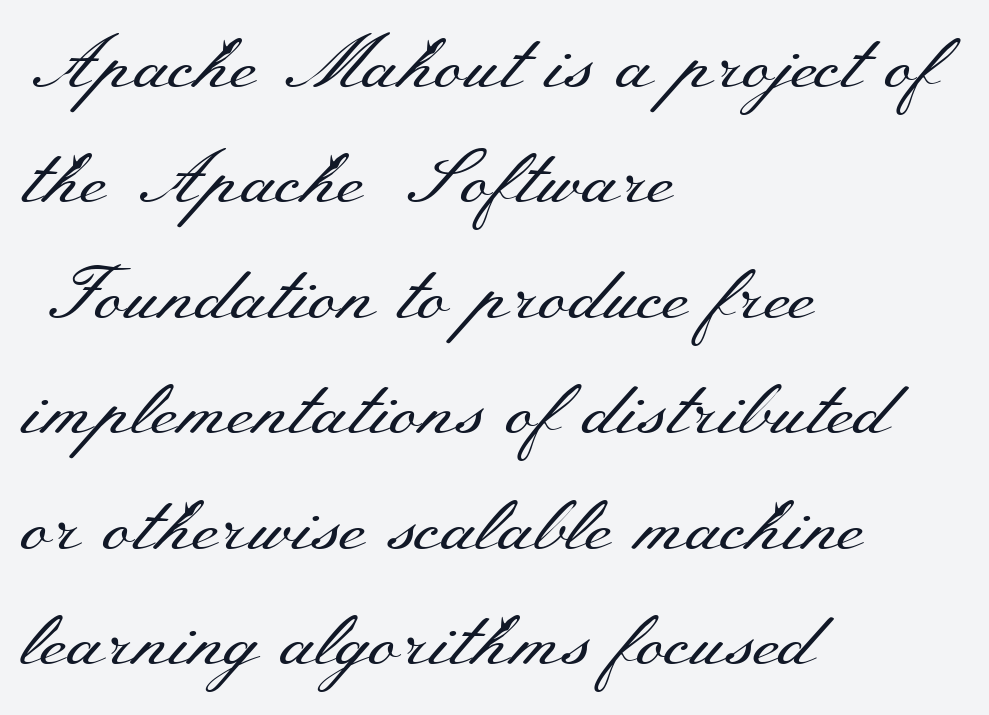
Character widths vary here, with narrow letters taking less room than wide ones. The designer went with a serif here, giving each stem small feet. No letter is thick-stroked: the sample isn't bold. Standard letterfit; no display-style spreading of the glyphs.
